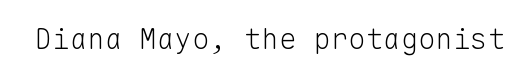
Q: Is the text bold? A: No.
Q: Is the text italic (slanted)? A: No, it is upright.
Q: Is the typeface a serif or a sans-serif typeface? A: Sans-serif.
Q: Is the text underlined? A: No.
Q: Is the spacing between letters normal or unusually wide? A: Normal.
Q: Width (condensed, normal, or wide)? A: Normal.
Q: Stroke contrast? A: Low.
Q: x-height? A: Medium.
Q: Monospaced? A: Yes.
